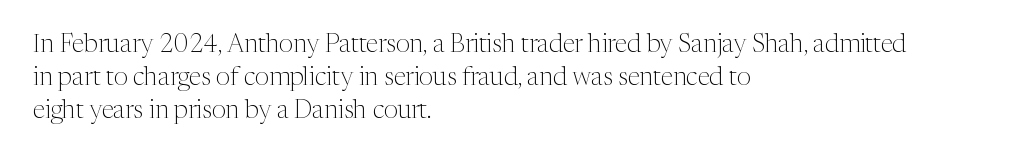
Q: Is the text bold? A: No.
Q: Is the text italic (slanted)? A: No, it is upright.
Q: Is the text underlined? A: No.
Q: How is the paragraph aligned? A: Left-aligned.
Q: Is the spacing between letters normal or unusually wide? A: Normal.
Q: Is the spacing between lines tight, normal or loose? A: Normal.
